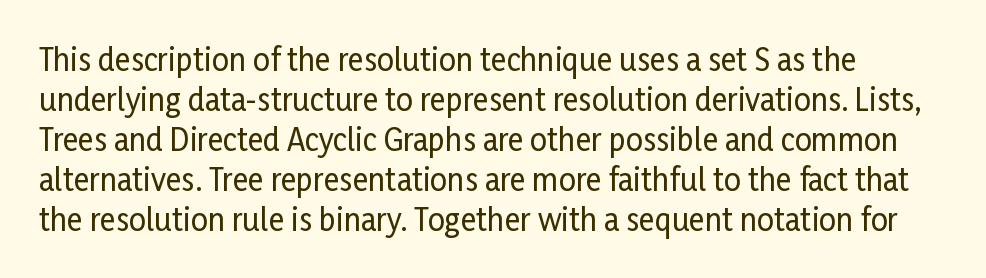
Proportional: the letters do not fall into vertical columns. Unmarked baselines from the first word to the last. This block has exactly the height ordinary leading produces. Serifs: no, the terminals of the letterforms are clean.
